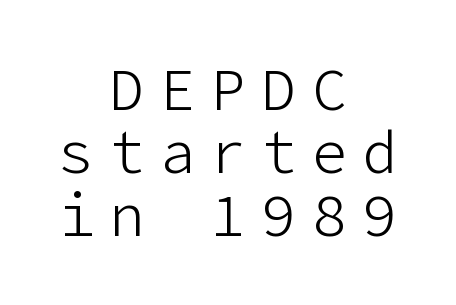
The passage is arranged like a title page — every line centered. In terms of letterspacing, this is a distinctly airy, spread setting. Rendered with straight, roman letterforms. Lines of text with bare space underneath. No heavy texture on the line: the type isn't bold.
